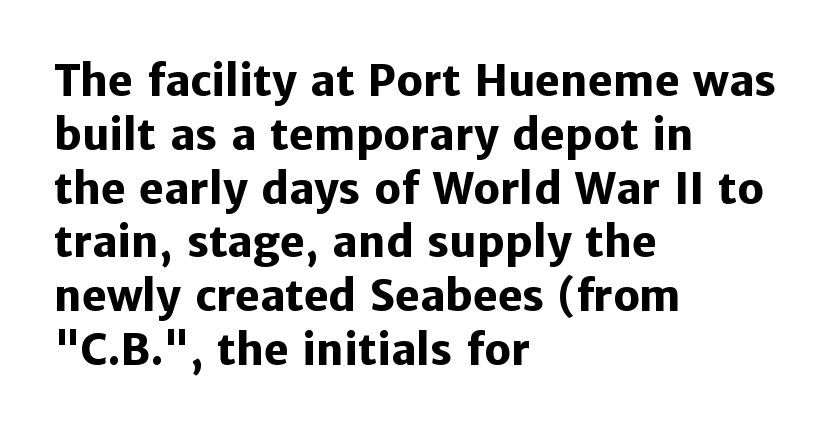
{"serif": "no", "italic": "no", "bold": "yes", "weight": "heavy", "width": "normal", "stroke_contrast": "low", "x_height": "medium", "monospaced": "no", "underline": "no", "align": "left", "line_spacing": "normal", "line_spacing_ratio": 1.28, "letter_spacing": "normal", "letter_spacing_em": 0.0, "glyph_px": 42}
